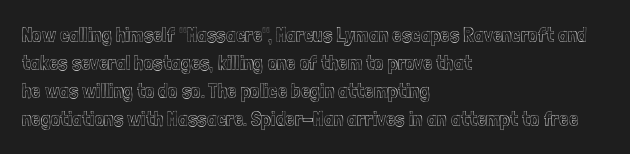
{"italic": "no", "underline": "no", "align": "left", "line_spacing": "normal", "line_spacing_ratio": 1.34, "letter_spacing": "normal", "letter_spacing_em": 0.0, "glyph_px": 21}
